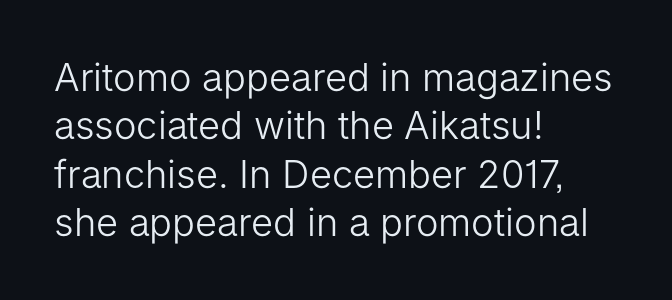
The image shows 38 px light sans-serif type, upright; set left-aligned, normal line spacing (1.27x), normal letter spacing, not underlined; low stroke contrast and a medium x-height.
